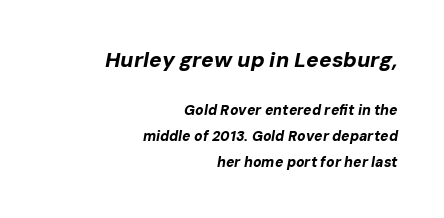
{"italic": "yes", "lean": "right", "slant_degrees": 10, "bold": "yes", "underline": "no", "align": "right", "line_spacing_ratio": 1.84, "letter_spacing": "normal", "letter_spacing_em": 0.0, "larger_block": "first", "size_ratio": 1.5, "glyph_px": 21}
